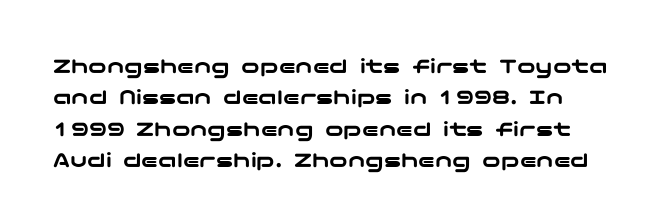
{"italic": "no", "underline": "no", "line_spacing": "normal", "line_spacing_ratio": 1.36, "letter_spacing": "normal", "letter_spacing_em": 0.0, "glyph_px": 23}
